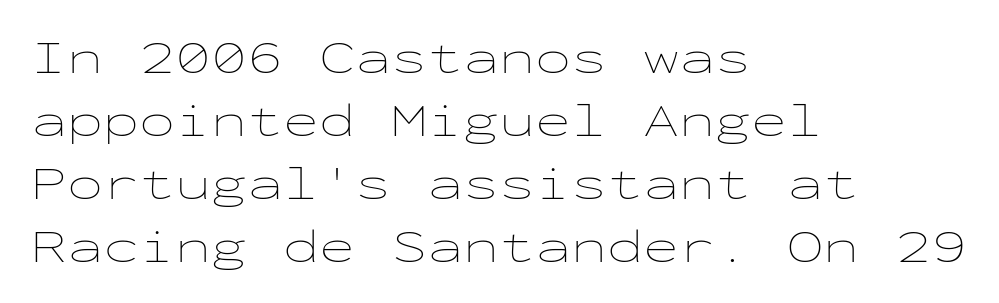
Q: Is the text bold? A: No.
Q: Is the text italic (slanted)? A: No, it is upright.
Q: Is the text underlined? A: No.
Q: How is the paragraph aligned? A: Left-aligned.
Q: Is the spacing between letters normal or unusually wide? A: Normal.
Q: Is the spacing between lines tight, normal or loose? A: Normal.
Q: Width (condensed, normal, or wide)? A: Wide.
Q: Stroke contrast? A: Low.
Q: x-height? A: Medium.
Q: Monospaced? A: Yes.
